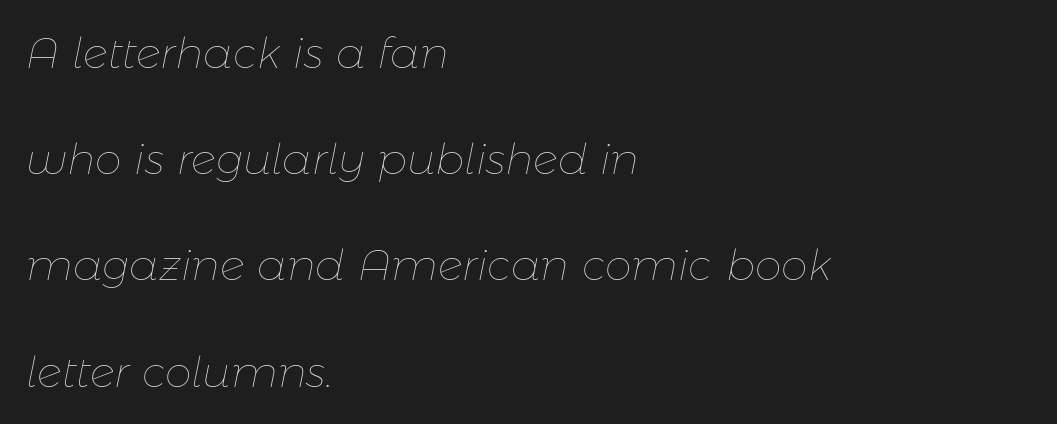
{"italic": "yes", "lean": "right", "slant_degrees": 11, "bold": "no", "weight": "thin", "width": "normal", "stroke_contrast": "low", "x_height": "medium", "monospaced": "no", "underline": "no", "align": "left", "line_spacing": "loose", "line_spacing_ratio": 2.47, "letter_spacing": "normal", "letter_spacing_em": 0.0, "glyph_px": 43}
